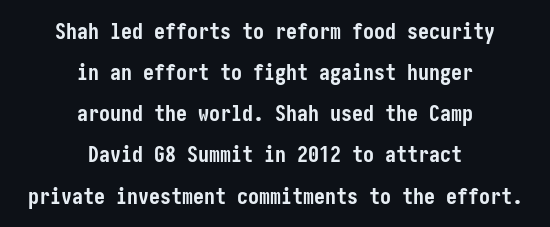
The image shows 22 px bold type, upright; set centered, line spacing 1.87x, normal letter spacing, not underlined.
